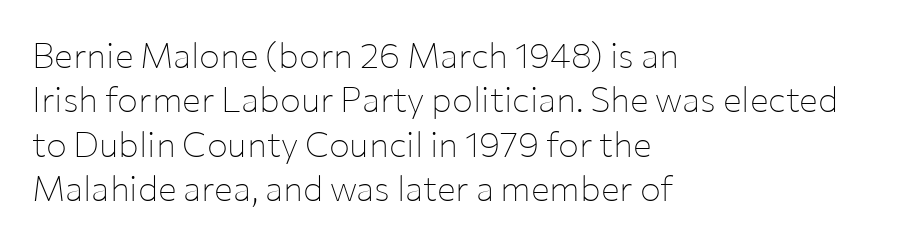
The image shows 35 px thin sans-serif type, upright; set left-aligned, normal line spacing (1.27x), normal letter spacing, not underlined; low stroke contrast and a medium x-height.
